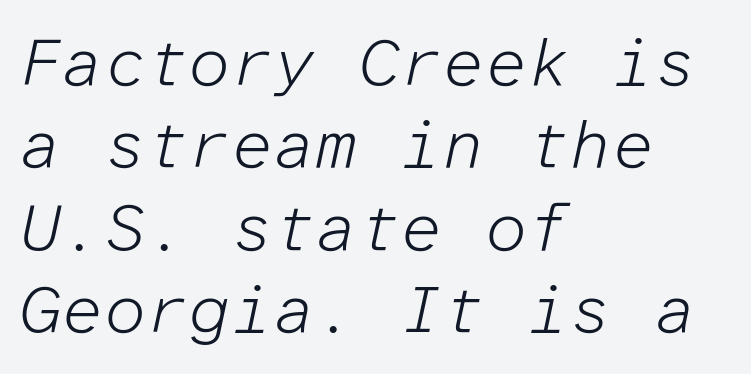
The weight would be labelled regular, book, light, or lighter still. The lines are quadded left. The rendering uses typewriter-style spacing with identical character cells. Honestly, there is no underline to notice here at all. The face used here is rendered with its standard letterfit. Does the lettering tilt? It does — this is italic.
